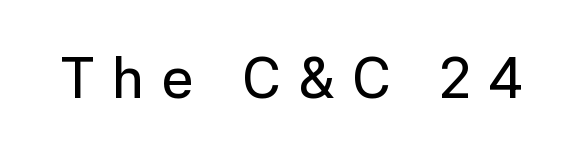
Students, note that the glyphs here are deliberately spaced far apart. Examine the stroke ends and you'll find no serifs. Think of a printed novel: that variable character pitch is what you see here. Clear beneath every line of the passage. Ordinary non-slanted type is in use.
